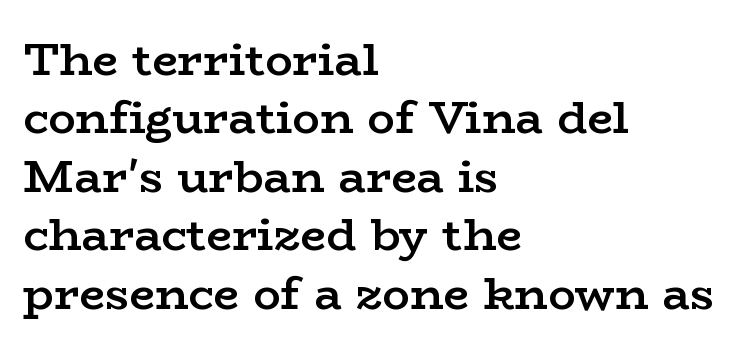
The image shows 46 px semibold, wide serif type, upright; set left-aligned, normal line spacing (1.27x), normal letter spacing, not underlined; low stroke contrast and a medium x-height.
